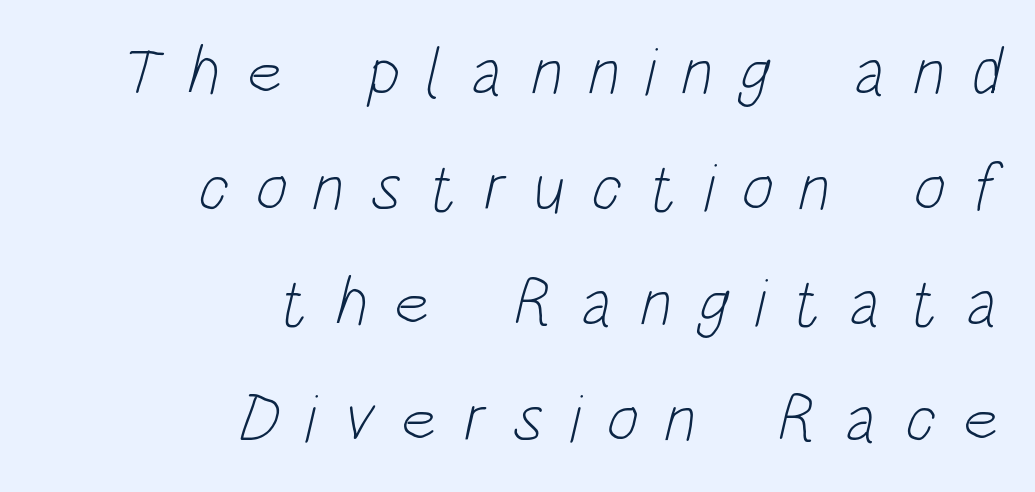
Type without underlining. The horizontal fit of the characters is loose and conspicuously gappy. No extra ink here — the face is not bold. Spacing verdict: proportional, widths tailored to each character.
